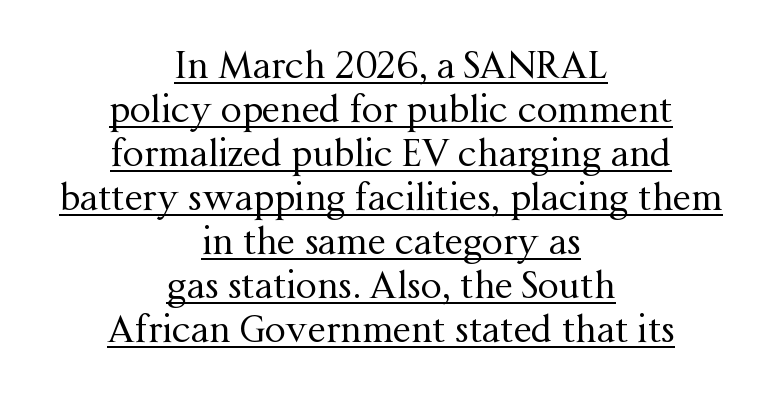
Q: Is the text bold? A: No.
Q: Is the text italic (slanted)? A: No, it is upright.
Q: Is the typeface a serif or a sans-serif typeface? A: Serif.
Q: Is the text underlined? A: Yes.
Q: How is the paragraph aligned? A: Centered.
Q: Is the spacing between letters normal or unusually wide? A: Normal.
Q: Width (condensed, normal, or wide)? A: Normal.
Q: Stroke contrast? A: Medium.
Q: x-height? A: Medium.
Q: Monospaced? A: No.
